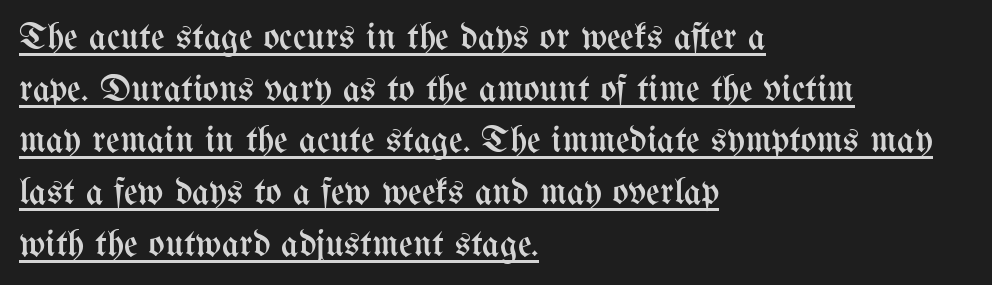
The image shows 38 px regular-weight, condensed type, upright; set left-aligned, normal line spacing (1.36x), normal letter spacing, underlined; medium stroke contrast and a medium x-height.
